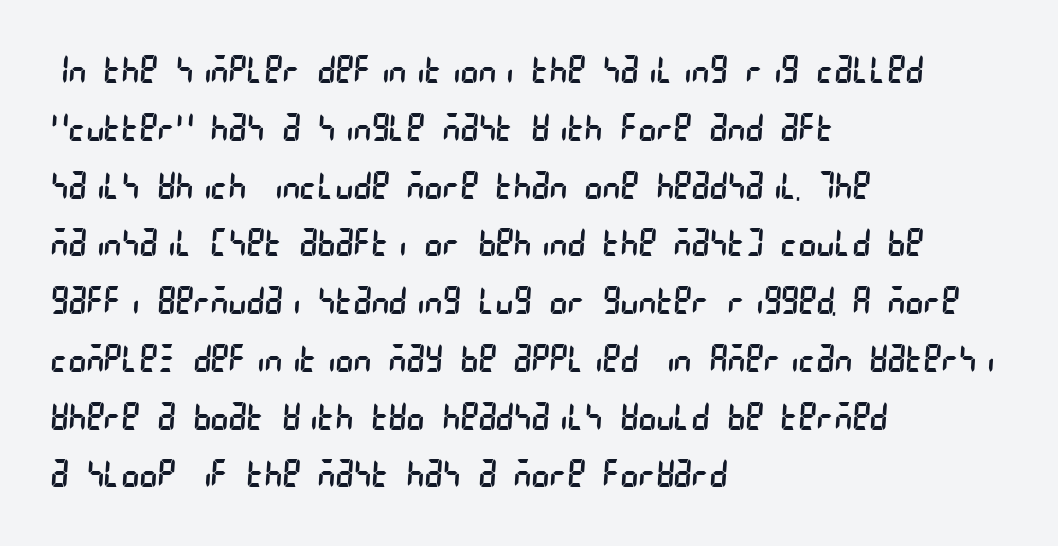
Is there much room between lines? A standard amount, neither cramped nor airy. Is the letter spacing exaggerated? No — it looks like the ordinary default. Summary of weight: not heavy and not bold. The glyphs in this specimen are sans serif. The setting favours the left margin, as ordinary paragraphs usually do.
